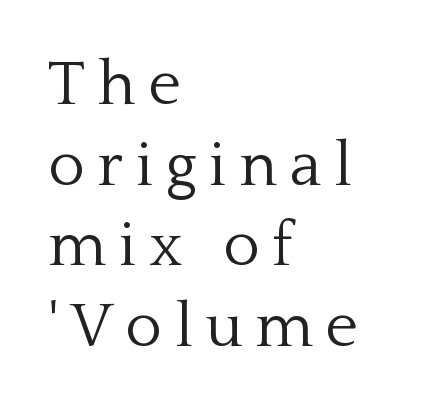
Q: Is the text bold? A: No.
Q: Is the text italic (slanted)? A: No, it is upright.
Q: Is the typeface a serif or a sans-serif typeface? A: Serif.
Q: Is the text underlined? A: No.
Q: How is the paragraph aligned? A: Left-aligned.
Q: Is the spacing between letters normal or unusually wide? A: Unusually wide.
Q: Is the spacing between lines tight, normal or loose? A: Normal.
Q: Width (condensed, normal, or wide)? A: Normal.
Q: Stroke contrast? A: Low.
Q: x-height? A: Medium.
Q: Monospaced? A: No.
